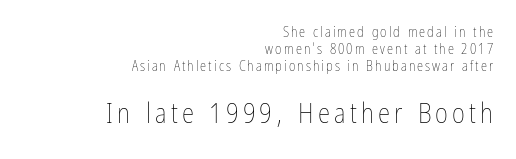
Q: Is the text bold? A: No.
Q: Is the text italic (slanted)? A: No, it is upright.
Q: Is the text underlined? A: No.
Q: How is the paragraph aligned? A: Right-aligned.
Q: Which block of text is set in a larger size, the first (top) or the second (bottom)? A: The second (bottom) one.
Q: Width (condensed, normal, or wide)? A: Condensed.
Q: Stroke contrast? A: Low.
Q: x-height? A: Medium.
Q: Monospaced? A: No.
